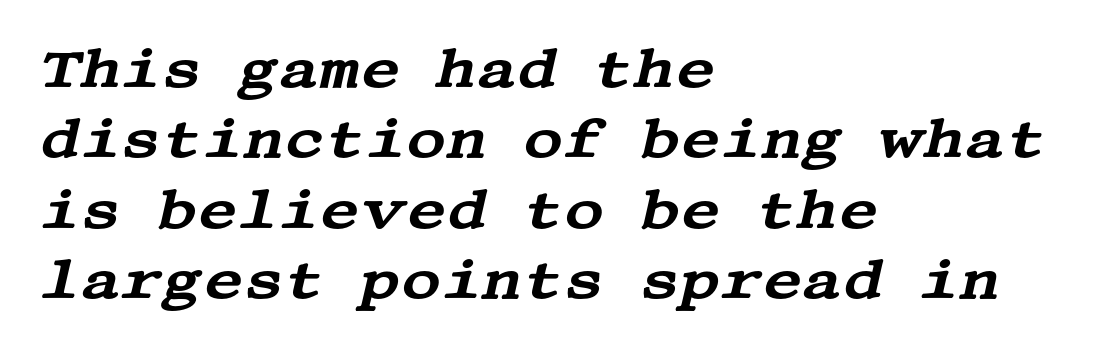
{"serif": "yes", "italic": "yes", "lean": "right", "slant_degrees": 13, "width": "wide", "stroke_contrast": "medium", "x_height": "large", "underline": "no", "align": "left", "line_spacing": "normal", "line_spacing_ratio": 1.28, "letter_spacing": "normal", "letter_spacing_em": 0.0, "glyph_px": 55}
